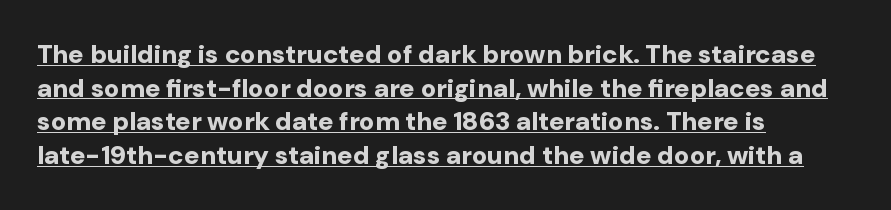
Students, this is bold: see how much ink each stroke carries. Ascenders rise straight up at ninety degrees. These lines are set flush left with a ragged right edge. The face used here is rendered with its standard letterfit. This sample carries an underscore along the baseline area.
